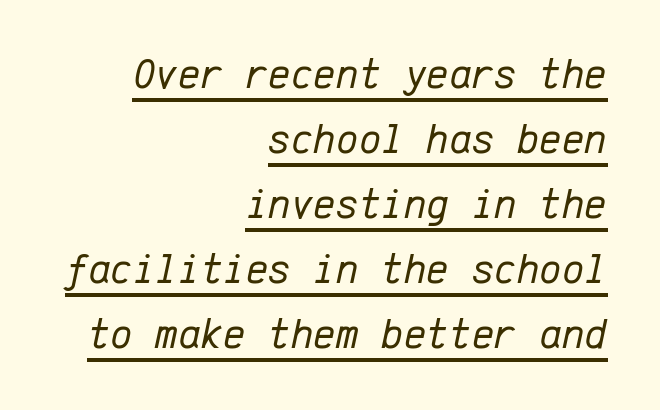
The image shows 43 px regular-weight type, italic (leaning right), monospaced; set right-aligned, normal line spacing (1.51x), normal letter spacing, underlined; low stroke contrast and a medium x-height.
